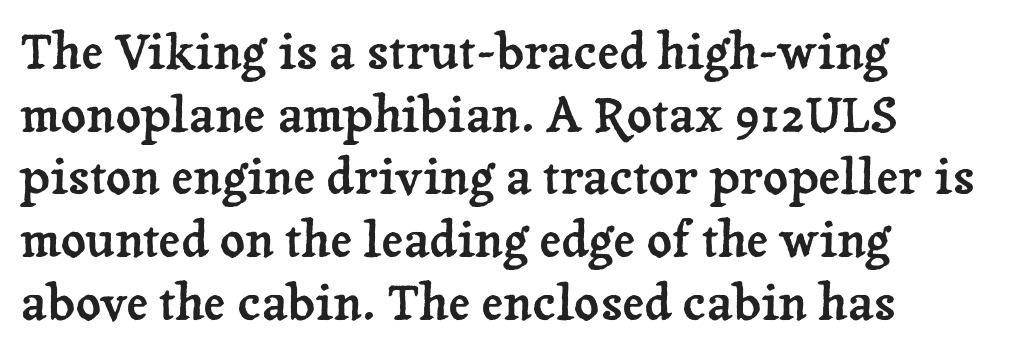
{"serif": "yes", "italic": "no", "width": "normal", "stroke_contrast": "low", "x_height": "medium", "monospaced": "no", "underline": "no", "align": "left", "line_spacing": "normal", "line_spacing_ratio": 1.28, "letter_spacing": "normal", "letter_spacing_em": 0.0, "glyph_px": 49}
